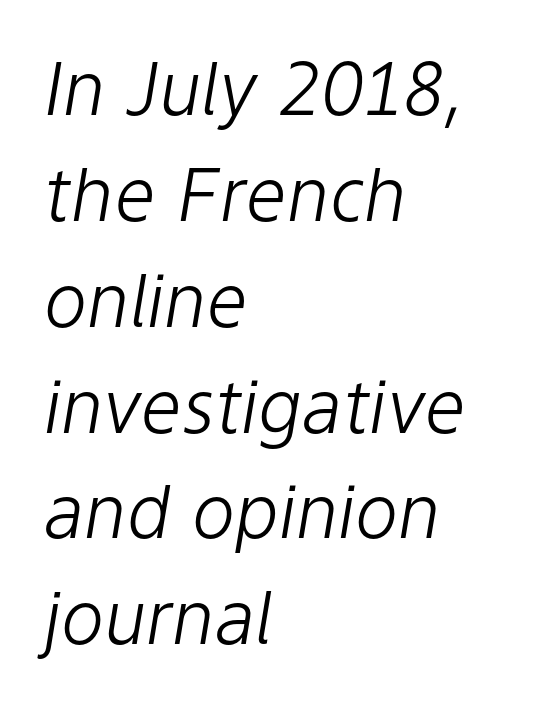
A typesetter would mark this as italic. The rows are spaced the way most documents space them. Caption: face not bold, strokes unweighted. Standard letterfit; no display-style spreading of the glyphs.
